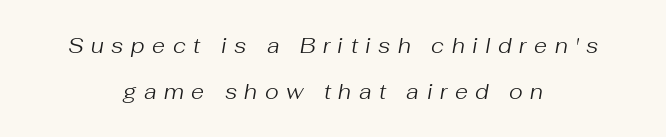
A typesetter would mark this as italic. Leading: increased. Every row of glyphs is offset so its center matches the block's center. On a weight scale, this lands at 450 or below.
